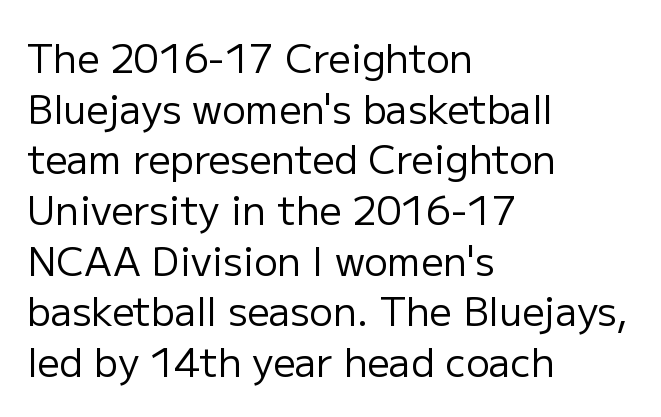
{"serif": "no", "italic": "no", "bold": "no", "weight": "regular", "width": "normal", "stroke_contrast": "low", "x_height": "medium", "monospaced": "no", "underline": "no", "align": "left", "line_spacing": "normal", "line_spacing_ratio": 1.3, "letter_spacing": "normal", "letter_spacing_em": 0.0, "glyph_px": 39}
